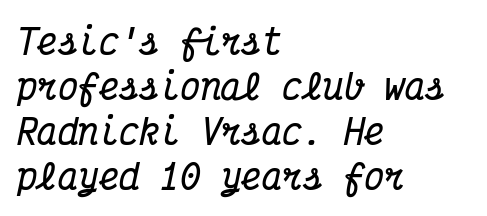
Q: Is the text bold? A: Yes.
Q: Is the text italic (slanted)? A: Yes, it leans right by about 12 degrees.
Q: Is the typeface a serif or a sans-serif typeface? A: Serif.
Q: Is the text underlined? A: No.
Q: How is the paragraph aligned? A: Left-aligned.
Q: Is the spacing between letters normal or unusually wide? A: Normal.
Q: Is the spacing between lines tight, normal or loose? A: Normal.
Q: Width (condensed, normal, or wide)? A: Condensed.
Q: Stroke contrast? A: Medium.
Q: x-height? A: Medium.
Q: Monospaced? A: Yes.
